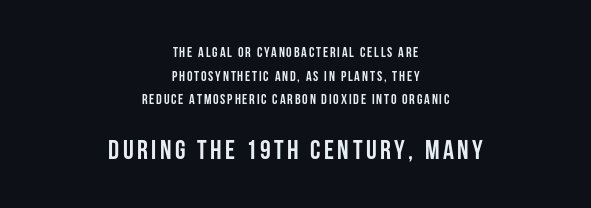
{"italic": "no", "bold": "yes", "underline": "no", "align": "center", "line_spacing": "normal", "line_spacing_ratio": 1.68, "larger_block": "second", "size_ratio": 1.93, "glyph_px": 27}
